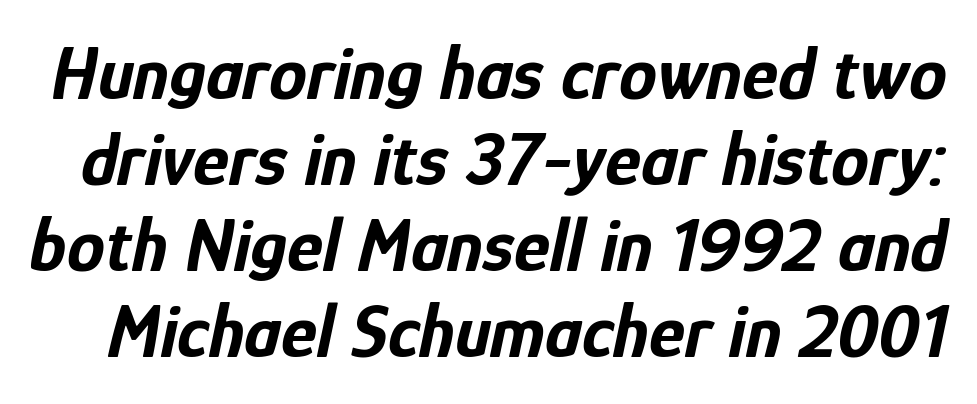
Q: Is the text bold? A: Yes.
Q: Is the text italic (slanted)? A: Yes, it leans right by about 12 degrees.
Q: Is the text underlined? A: No.
Q: Is the spacing between letters normal or unusually wide? A: Normal.
Q: Is the spacing between lines tight, normal or loose? A: Tight.
Q: Width (condensed, normal, or wide)? A: Condensed.
Q: Stroke contrast? A: Low.
Q: x-height? A: Medium.
Q: Monospaced? A: No.
